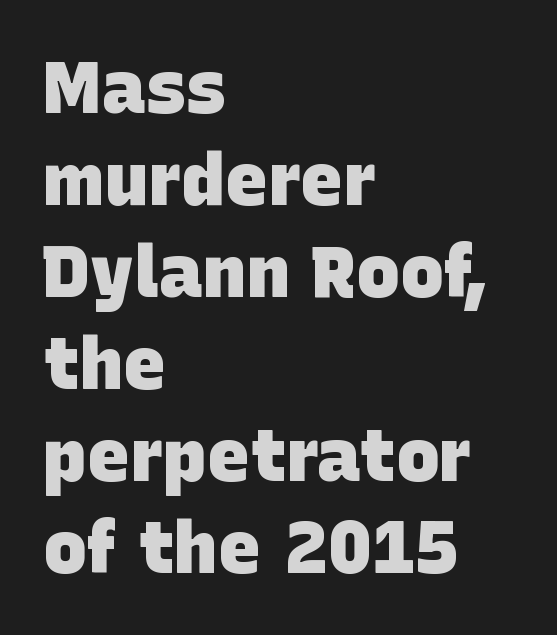
Horizontally, the lines are justified to the leading edge only. You'd pick this weight for a headline — it's a proper bold. The face used here is rendered with its standard letterfit. A typesetter would call this proportional, since set widths differ per character. Glance below the letters and you will spot only blank space.
